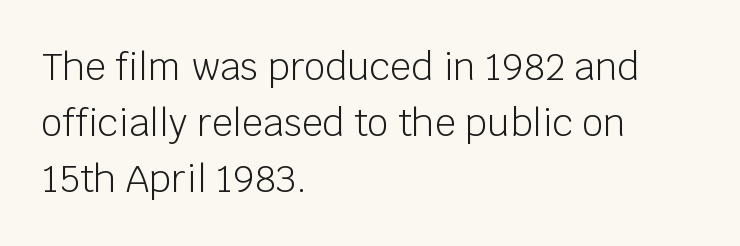
Standard letterfit; no display-style spreading of the glyphs. Bold? No — there's no thickening of the strokes. Observe the absence of serifs on each vertical stroke in this sample. Is there any slant? The stems are plumb. The rendering uses a moderate line-height, typical for paragraphs. The paragraph has a hard left edge and a soft right edge.
